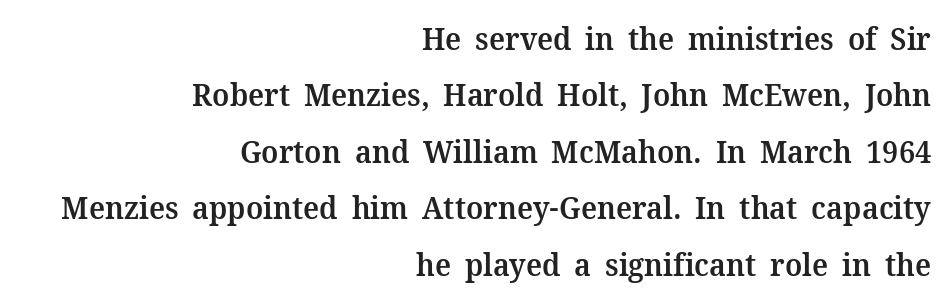
{"serif": "yes", "italic": "no", "bold": "semi", "weight": "semibold", "width": "normal", "stroke_contrast": "medium", "x_height": "medium", "monospaced": "no", "underline": "no", "align": "right", "line_spacing_ratio": 1.82, "letter_spacing": "normal", "letter_spacing_em": 0.0, "glyph_px": 31}
